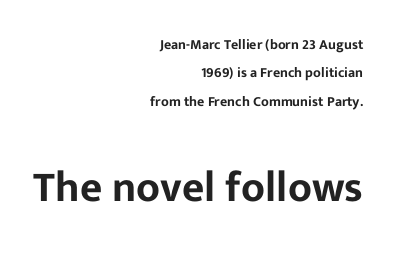
{"serif": "no", "italic": "no", "width": "normal", "stroke_contrast": "low", "x_height": "medium", "monospaced": "no", "underline": "no", "align": "right", "line_spacing": "loose", "line_spacing_ratio": 2.02, "letter_spacing": "normal", "letter_spacing_em": 0.0, "larger_block": "second", "size_ratio": 3.07, "glyph_px": 43}
